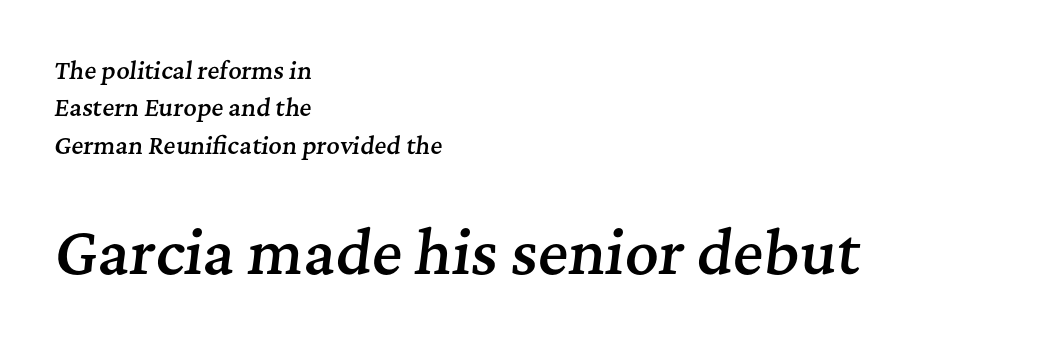
{"serif": "yes", "italic": "yes", "lean": "right", "slant_degrees": 7, "bold": "semi", "weight": "semibold", "width": "normal", "stroke_contrast": "medium", "x_height": "medium", "monospaced": "no", "underline": "no", "align": "left", "line_spacing": "normal", "line_spacing_ratio": 1.62, "letter_spacing": "normal", "letter_spacing_em": 0.0, "larger_block": "second", "size_ratio": 2.52, "glyph_px": 58}
